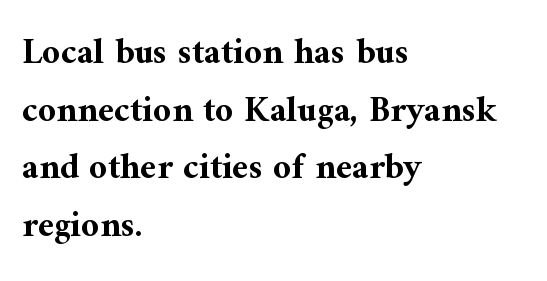
Q: Is the text bold? A: Yes.
Q: Is the text italic (slanted)? A: No, it is upright.
Q: Is the typeface a serif or a sans-serif typeface? A: Serif.
Q: Is the text underlined? A: No.
Q: How is the paragraph aligned? A: Left-aligned.
Q: Is the spacing between letters normal or unusually wide? A: Normal.
Q: Is the spacing between lines tight, normal or loose? A: Normal.
Q: Width (condensed, normal, or wide)? A: Normal.
Q: Stroke contrast? A: Medium.
Q: x-height? A: Medium.
Q: Monospaced? A: No.
